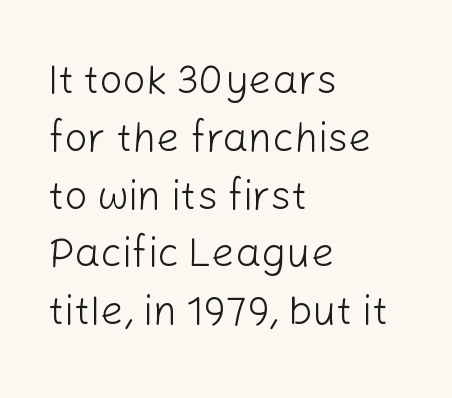
The image shows 41 px light sans-serif type, upright; set left-aligned, normal line spacing (1.41x), normal letter spacing, not underlined; low stroke contrast and a medium x-height.
